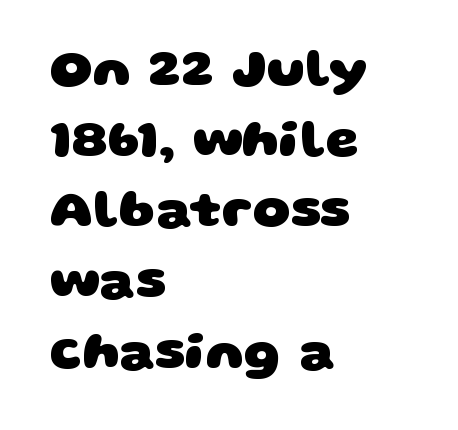
The horizontal fit of the characters is conventional and even. Does the copy run flush right? No — it runs flush left. Any mark beneath the type? The region is blank. These lines carry a lot of weight — the face is fully bold.
